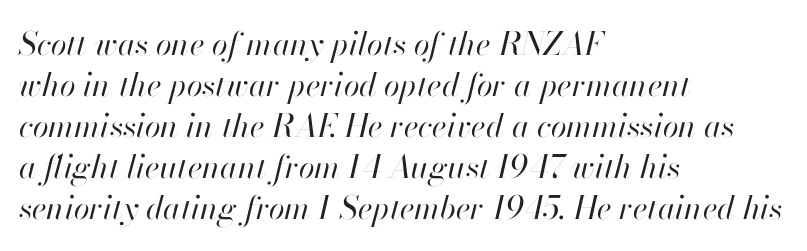
{"italic": "yes", "lean": "right", "slant_degrees": 13, "bold": "no", "weight": "regular", "width": "normal", "stroke_contrast": "high", "x_height": "small", "monospaced": "no", "underline": "no", "align": "left", "line_spacing": "normal", "line_spacing_ratio": 1.28, "letter_spacing": "normal", "letter_spacing_em": 0.0, "glyph_px": 32}
